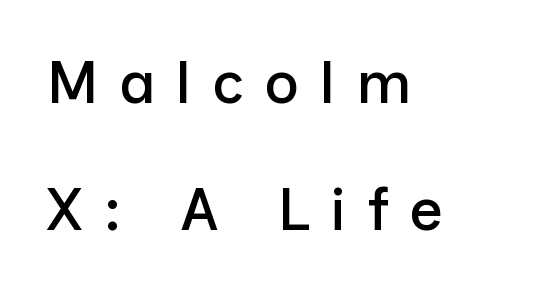
Posture: vertical. You could not count columns in this text — the font is proportionally spaced. A student would call this left alignment; a typographer would say flush left, rag right. Typographically, this falls in the sans-serif category. The gap between lines stays unmarked.
